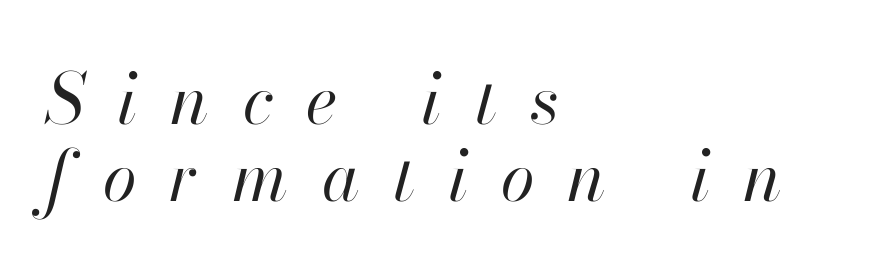
The zone under the glyphs is completely vacant. The lines are packed closely together with very little leading. Notice how the passage keeps a crisp vertical edge on the left only. You could only call the tracking loose — the letters float apart. The strokes are not fattened; the text isn't bold.
